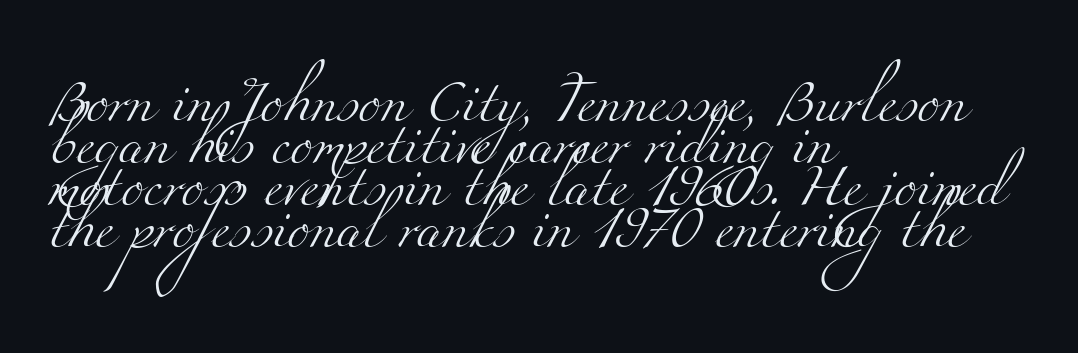
The image shows 42 px light, wide type; set left-aligned, tight line spacing (1.0x), normal letter spacing, not underlined; medium stroke contrast and a small x-height.
